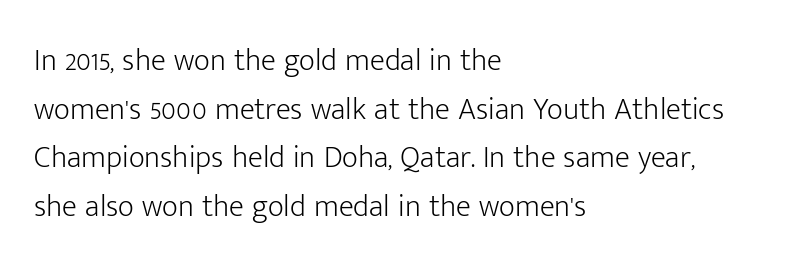
Q: Is the text bold? A: No.
Q: Is the text italic (slanted)? A: No, it is upright.
Q: Is the typeface a serif or a sans-serif typeface? A: Sans-serif.
Q: Is the text underlined? A: No.
Q: How is the paragraph aligned? A: Left-aligned.
Q: Is the spacing between letters normal or unusually wide? A: Normal.
Q: Is the spacing between lines tight, normal or loose? A: Normal.
Q: Width (condensed, normal, or wide)? A: Normal.
Q: Stroke contrast? A: Low.
Q: x-height? A: Medium.
Q: Monospaced? A: No.
